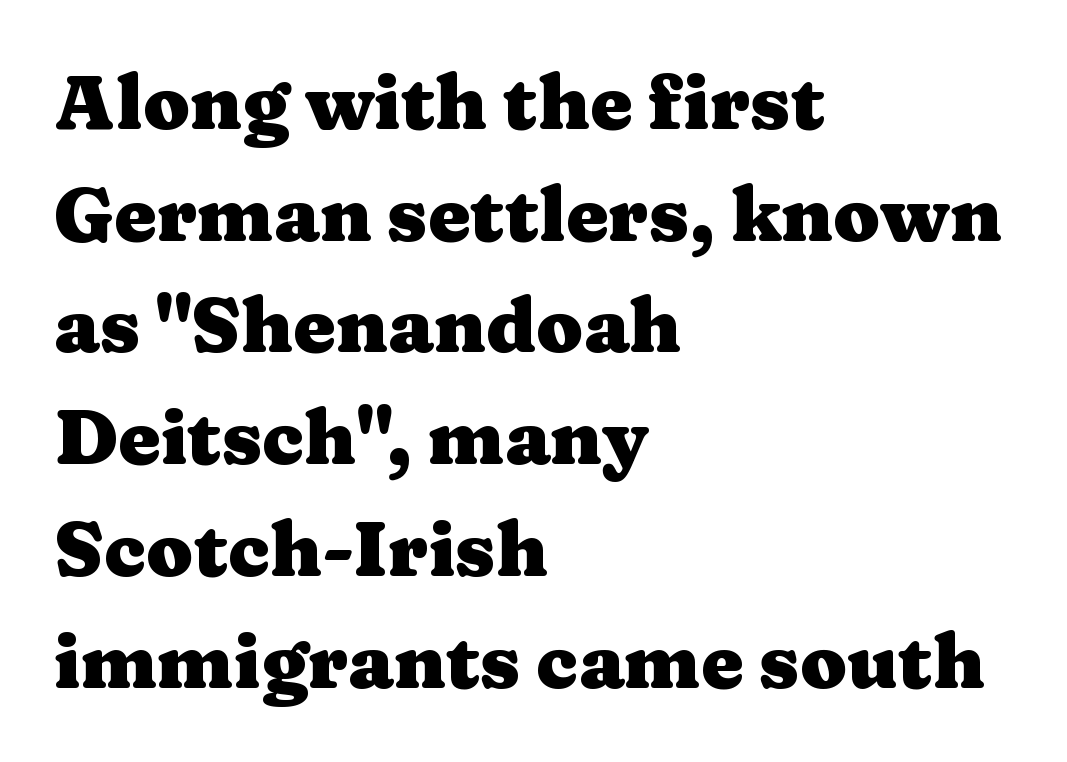
{"serif": "yes", "italic": "no", "bold": "yes", "weight": "heavy", "width": "wide", "stroke_contrast": "medium", "x_height": "medium", "monospaced": "no", "underline": "no", "align": "left", "line_spacing": "normal", "line_spacing_ratio": 1.47, "letter_spacing": "normal", "letter_spacing_em": 0.0, "glyph_px": 76}
